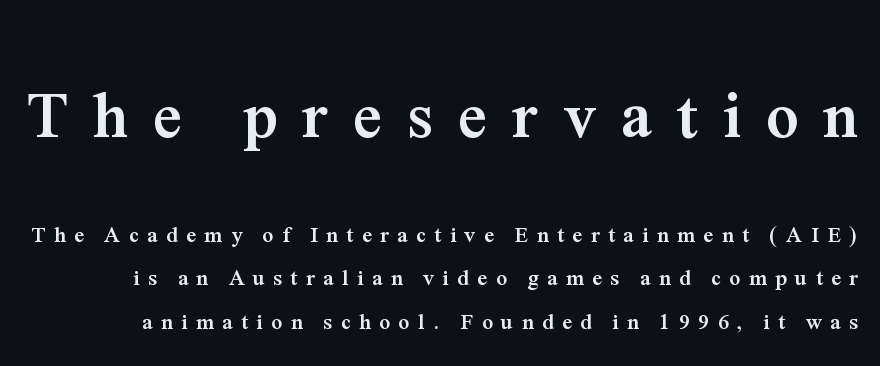
{"serif": "yes", "italic": "no", "bold": "yes", "weight": "semibold", "width": "normal", "stroke_contrast": "medium", "x_height": "medium", "monospaced": "no", "underline": "no", "line_spacing": "loose", "line_spacing_ratio": 1.98, "letter_spacing": "wide", "letter_spacing_em": 0.38, "larger_block": "first", "size_ratio": 2.95, "glyph_px": 65}
